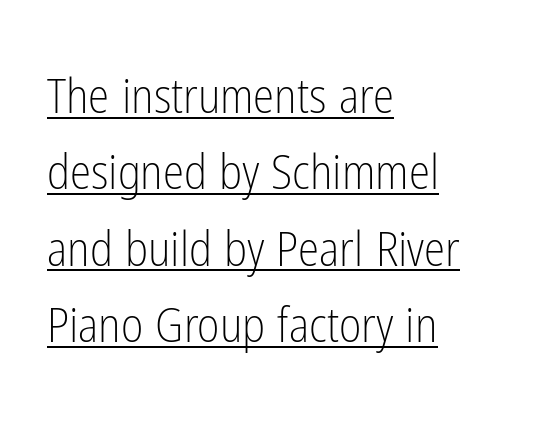
The image shows 48 px light, condensed sans-serif type, upright; set left-aligned, normal line spacing (1.59x), normal letter spacing, underlined; low stroke contrast and a medium x-height.
